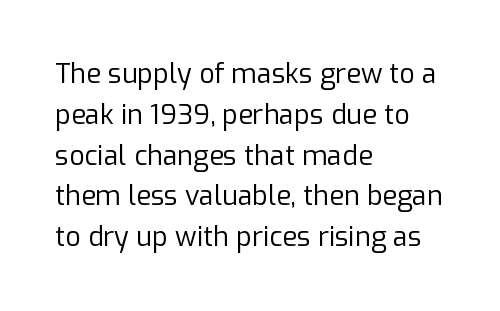
Q: Is the text bold? A: No.
Q: Is the text italic (slanted)? A: No, it is upright.
Q: Is the text underlined? A: No.
Q: How is the paragraph aligned? A: Left-aligned.
Q: Is the spacing between letters normal or unusually wide? A: Normal.
Q: Is the spacing between lines tight, normal or loose? A: Normal.
